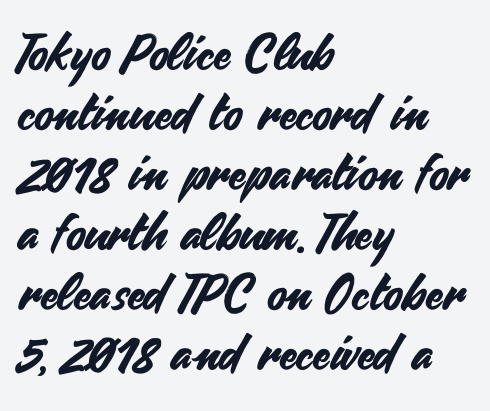
Q: Is the text italic (slanted)? A: Yes.
Q: Is the typeface a serif or a sans-serif typeface? A: Sans-serif.
Q: Is the text underlined? A: No.
Q: How is the paragraph aligned? A: Left-aligned.
Q: Is the spacing between letters normal or unusually wide? A: Normal.
Q: Width (condensed, normal, or wide)? A: Normal.
Q: Stroke contrast? A: Medium.
Q: x-height? A: Small.
Q: Monospaced? A: No.
